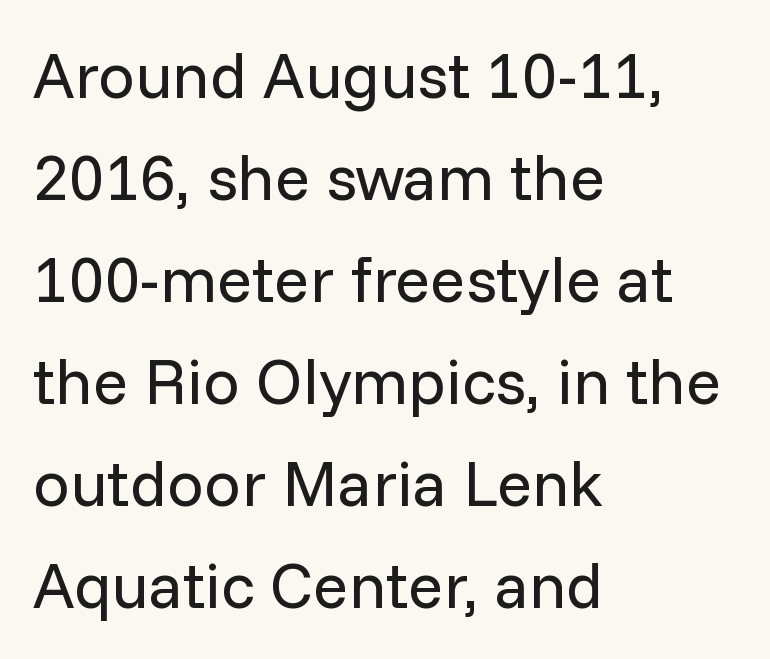
The image shows 65 px regular-weight sans-serif type, upright; set left-aligned, normal line spacing (1.57x), normal letter spacing, not underlined; low stroke contrast and a medium x-height.
